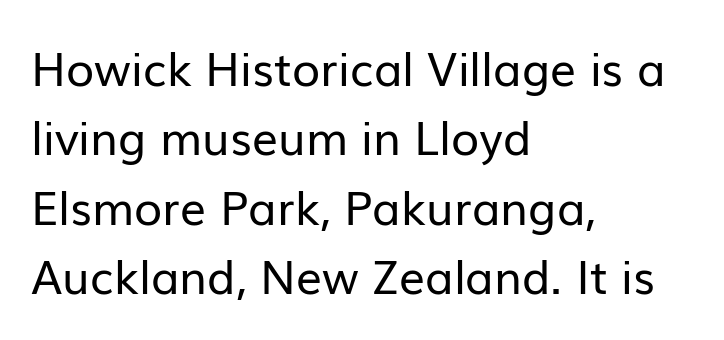
Q: Is the text bold? A: No.
Q: Is the text italic (slanted)? A: No, it is upright.
Q: Is the typeface a serif or a sans-serif typeface? A: Sans-serif.
Q: Is the text underlined? A: No.
Q: How is the paragraph aligned? A: Left-aligned.
Q: Is the spacing between letters normal or unusually wide? A: Normal.
Q: Is the spacing between lines tight, normal or loose? A: Normal.
Q: Width (condensed, normal, or wide)? A: Normal.
Q: Stroke contrast? A: Low.
Q: x-height? A: Medium.
Q: Monospaced? A: No.
